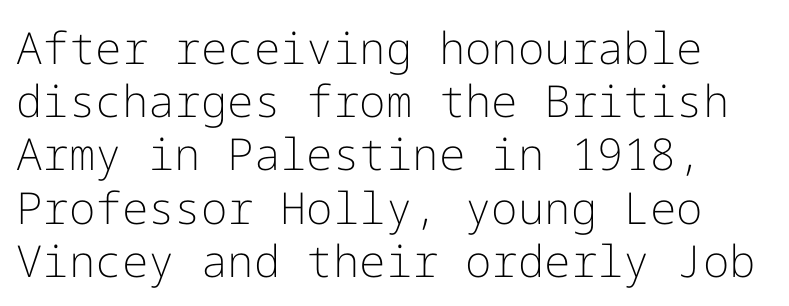
Q: Is the text bold? A: No.
Q: Is the text italic (slanted)? A: No, it is upright.
Q: Is the typeface a serif or a sans-serif typeface? A: Sans-serif.
Q: Is the text underlined? A: No.
Q: Is the spacing between letters normal or unusually wide? A: Normal.
Q: Width (condensed, normal, or wide)? A: Normal.
Q: Stroke contrast? A: Low.
Q: x-height? A: Medium.
